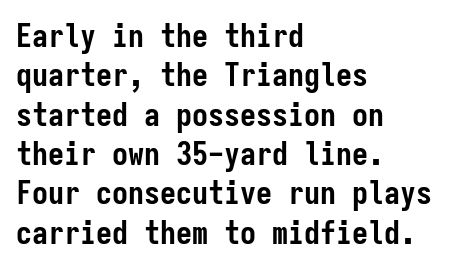
Style check: upright. Words float on clear page, feet unadorned. Nope, no serifs anywhere on these letters. Heft: maximum for text — a bold.
